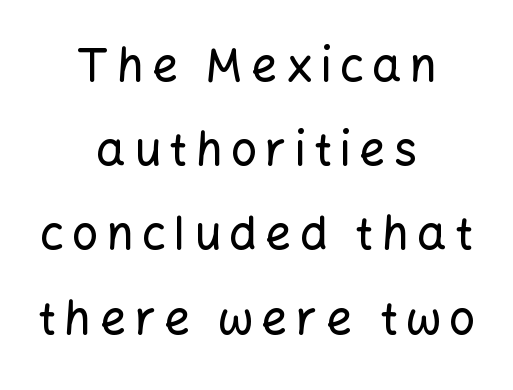
{"serif": "no", "italic": "no", "width": "normal", "stroke_contrast": "low", "x_height": "medium", "monospaced": "no", "underline": "no", "align": "center", "line_spacing_ratio": 1.83, "glyph_px": 46}
